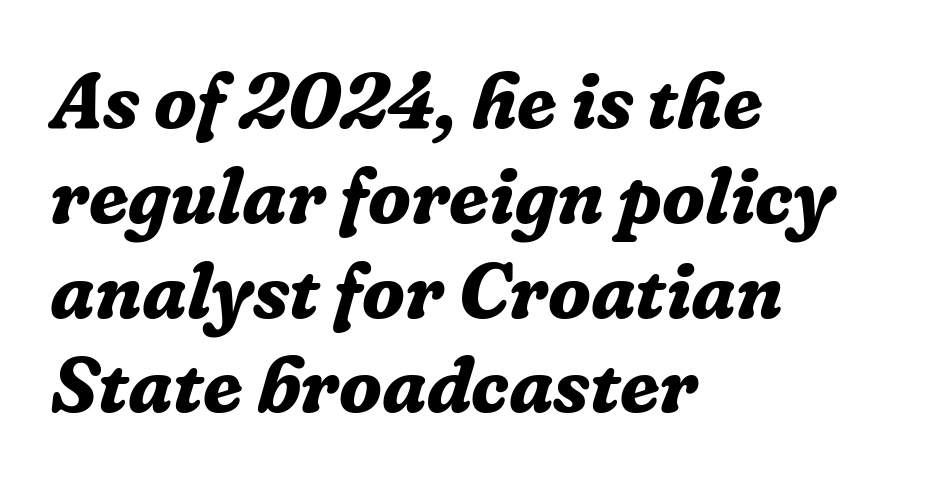
The image shows 79 px bold serif type, italic (leaning right); set left-aligned, line spacing 1.2x, normal letter spacing, not underlined; low stroke contrast and a medium x-height.
